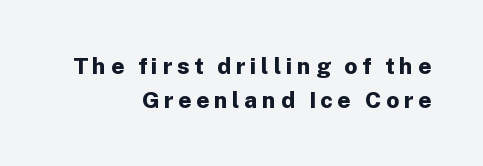
Q: Is the text bold? A: Yes.
Q: Is the text italic (slanted)? A: No, it is upright.
Q: Is the text underlined? A: No.
Q: How is the paragraph aligned? A: Right-aligned.
Q: Is the spacing between letters normal or unusually wide? A: Unusually wide.
Q: Is the spacing between lines tight, normal or loose? A: Normal.
